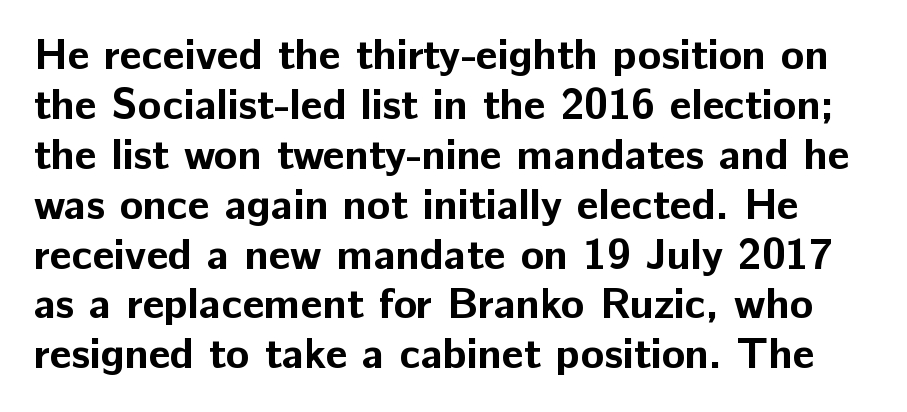
The image shows 43 px bold sans-serif type, upright; set line spacing 1.16x, normal letter spacing, not underlined; low stroke contrast and a medium x-height.
